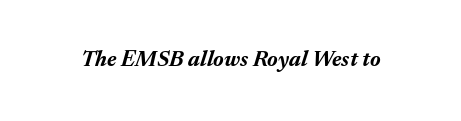
Q: Is the text bold? A: Yes.
Q: Is the text italic (slanted)? A: Yes, it leans right by about 17 degrees.
Q: Is the text underlined? A: No.
Q: Is the spacing between letters normal or unusually wide? A: Normal.
